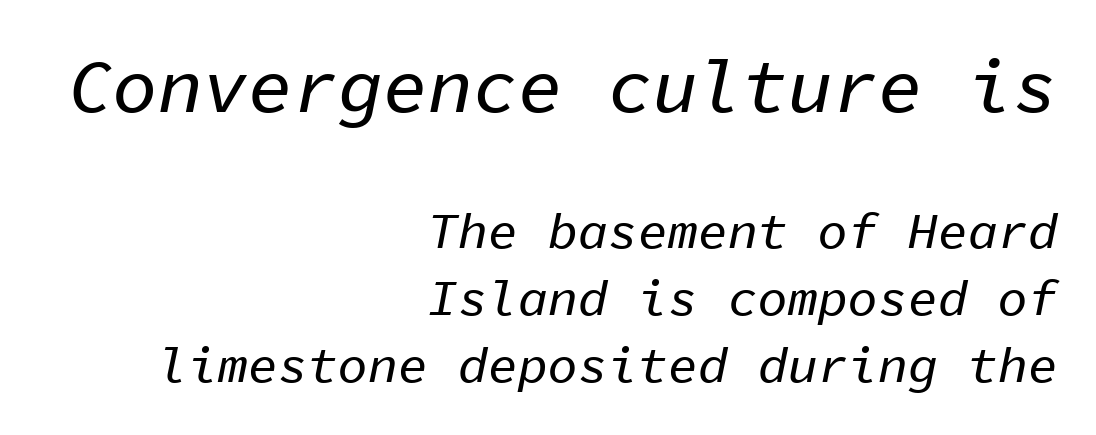
Q: Is the text italic (slanted)? A: Yes, it leans right by about 11 degrees.
Q: Is the text underlined? A: No.
Q: How is the paragraph aligned? A: Right-aligned.
Q: Is the spacing between letters normal or unusually wide? A: Normal.
Q: Is the spacing between lines tight, normal or loose? A: Normal.
Q: Which block of text is set in a larger size, the first (top) or the second (bottom)? A: The first (top) one.
Q: Width (condensed, normal, or wide)? A: Normal.
Q: Stroke contrast? A: Low.
Q: x-height? A: Medium.
Q: Monospaced? A: Yes.
